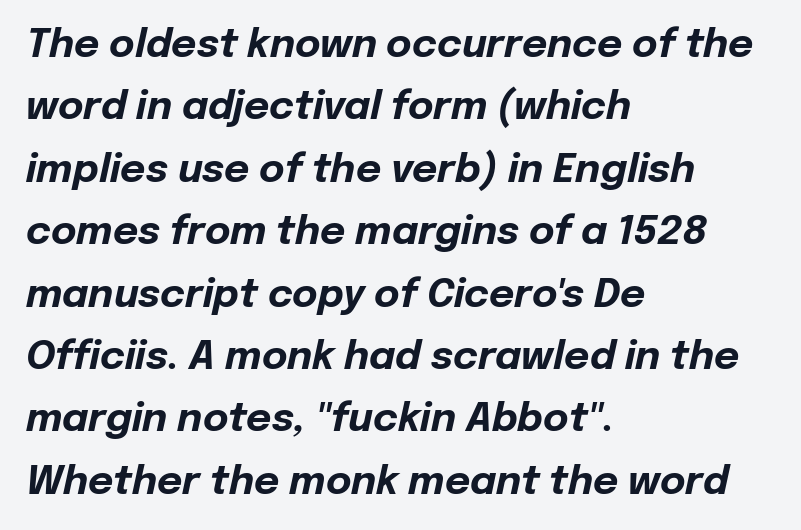
{"italic": "yes", "lean": "right", "slant_degrees": 12, "bold": "yes", "weight": "bold", "width": "normal", "stroke_contrast": "low", "x_height": "medium", "monospaced": "no", "underline": "no", "align": "left", "line_spacing": "normal", "line_spacing_ratio": 1.6, "letter_spacing": "normal", "letter_spacing_em": 0.0, "glyph_px": 39}
